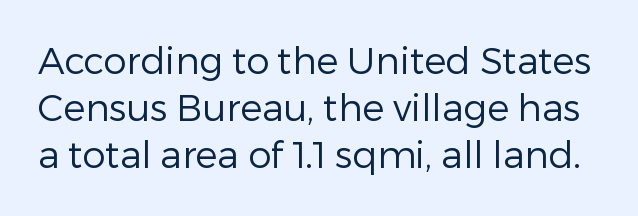
Q: Is the text bold? A: No.
Q: Is the text italic (slanted)? A: No, it is upright.
Q: Is the typeface a serif or a sans-serif typeface? A: Sans-serif.
Q: Is the text underlined? A: No.
Q: Is the spacing between letters normal or unusually wide? A: Normal.
Q: Is the spacing between lines tight, normal or loose? A: Normal.
Q: Width (condensed, normal, or wide)? A: Normal.
Q: Stroke contrast? A: Low.
Q: x-height? A: Medium.
Q: Monospaced? A: No.
